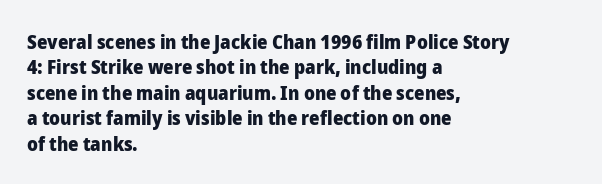
The image shows 20 px bold type, upright; set left-aligned, normal line spacing (1.27x), normal letter spacing, not underlined.
